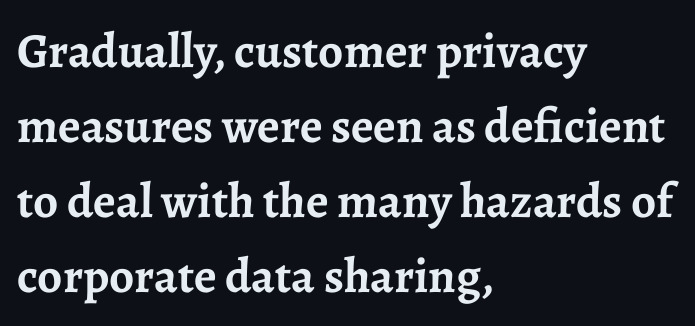
Look at the bottom of the vertical strokes: they flare into serifs here. Notice how the passage keeps a crisp vertical edge on the left only. Ordinary non-slanted type is in use. Each glyph is drawn with heavy, bold strokes. Honestly, the row spacing looks completely unremarkable. The rendering uses natural spacing where letterforms have individual widths.
